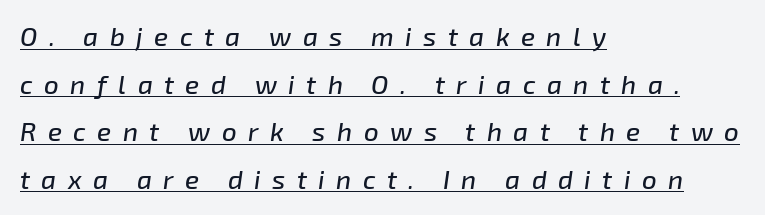
Q: Is the text italic (slanted)? A: Yes, it leans right by about 8 degrees.
Q: Is the text underlined? A: Yes.
Q: How is the paragraph aligned? A: Left-aligned.
Q: Is the spacing between letters normal or unusually wide? A: Unusually wide.
